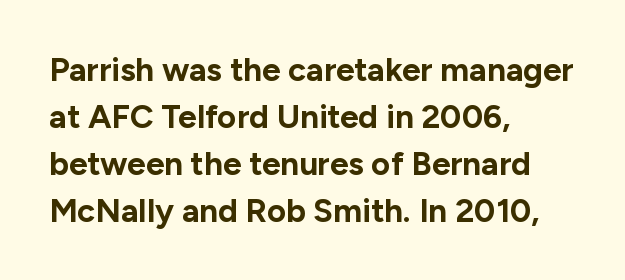
{"serif": "no", "italic": "no", "bold": "yes", "weight": "bold", "width": "normal", "stroke_contrast": "low", "x_height": "medium", "monospaced": "no", "underline": "no", "align": "left", "line_spacing": "normal", "line_spacing_ratio": 1.42, "letter_spacing": "normal", "letter_spacing_em": 0.0, "glyph_px": 33}
